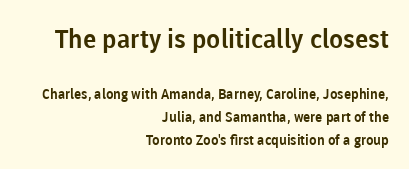
The image shows 26 px text type, upright; set right-aligned, normal line spacing (1.65x), normal letter spacing, not underlined; the first (top) block is 1.86x larger.
